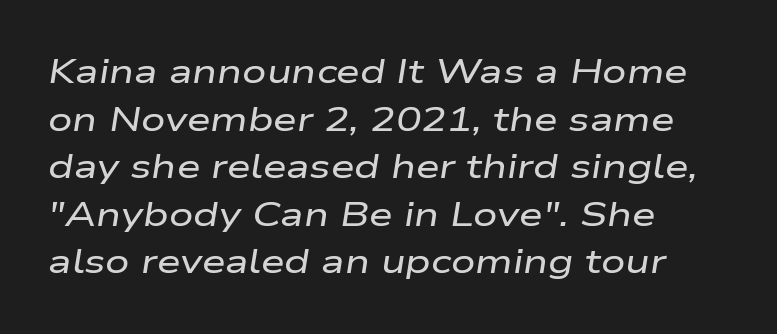
Q: Is the text italic (slanted)? A: Yes, it leans right by about 9 degrees.
Q: Is the text underlined? A: No.
Q: How is the paragraph aligned? A: Left-aligned.
Q: Is the spacing between letters normal or unusually wide? A: Normal.
Q: Is the spacing between lines tight, normal or loose? A: Normal.
Q: Width (condensed, normal, or wide)? A: Wide.
Q: Stroke contrast? A: Low.
Q: x-height? A: Medium.
Q: Monospaced? A: No.
